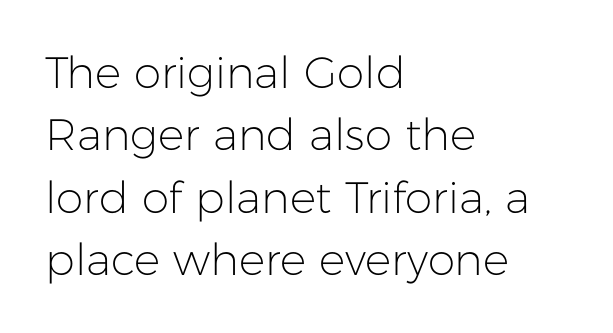
Q: Is the text bold? A: No.
Q: Is the text italic (slanted)? A: No, it is upright.
Q: Is the typeface a serif or a sans-serif typeface? A: Sans-serif.
Q: Is the text underlined? A: No.
Q: How is the paragraph aligned? A: Left-aligned.
Q: Is the spacing between letters normal or unusually wide? A: Normal.
Q: Is the spacing between lines tight, normal or loose? A: Normal.
Q: Width (condensed, normal, or wide)? A: Normal.
Q: Stroke contrast? A: Low.
Q: x-height? A: Medium.
Q: Monospaced? A: No.
